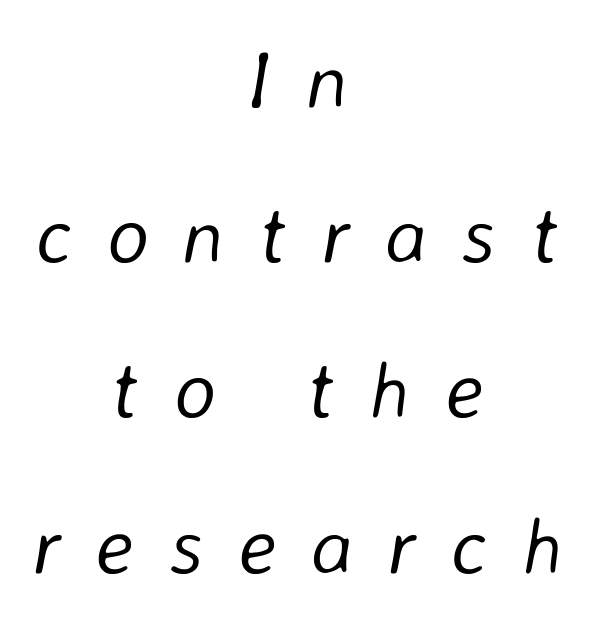
The image shows 80 px light type, italic (leaning right); set centered, loose line spacing (1.94x), unusually wide letter spacing (+0.43 em), not underlined; low stroke contrast and a medium x-height.
